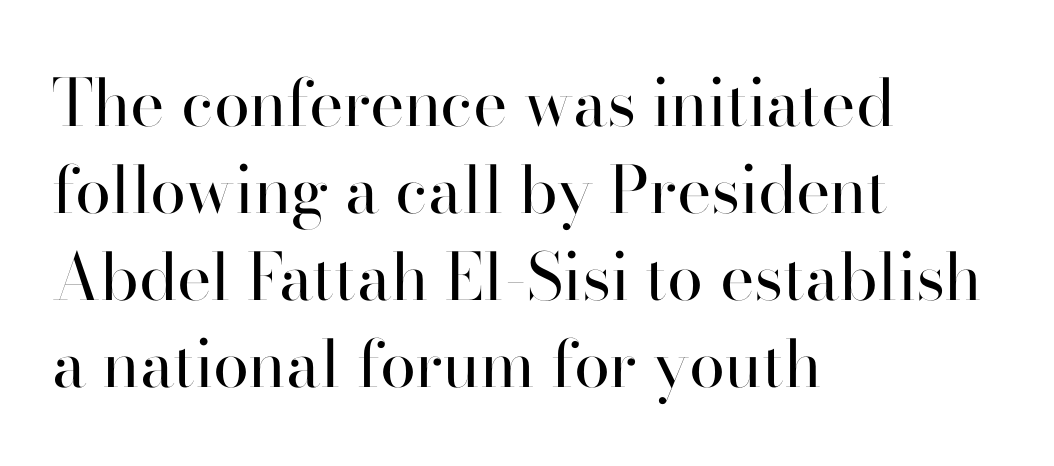
Q: Is the text bold? A: No.
Q: Is the text italic (slanted)? A: No, it is upright.
Q: Is the typeface a serif or a sans-serif typeface? A: Sans-serif.
Q: Is the text underlined? A: No.
Q: How is the paragraph aligned? A: Left-aligned.
Q: Is the spacing between letters normal or unusually wide? A: Normal.
Q: Is the spacing between lines tight, normal or loose? A: Normal.
Q: Width (condensed, normal, or wide)? A: Normal.
Q: Stroke contrast? A: High.
Q: x-height? A: Small.
Q: Monospaced? A: No.
